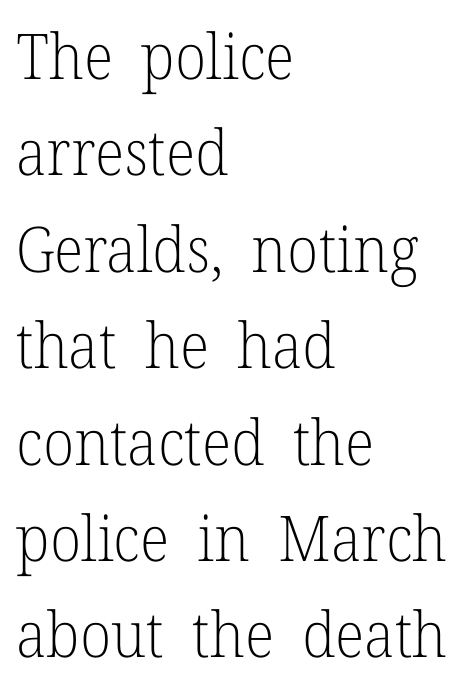
Q: Is the text bold? A: No.
Q: Is the text italic (slanted)? A: No, it is upright.
Q: Is the typeface a serif or a sans-serif typeface? A: Serif.
Q: Is the text underlined? A: No.
Q: How is the paragraph aligned? A: Left-aligned.
Q: Is the spacing between letters normal or unusually wide? A: Normal.
Q: Is the spacing between lines tight, normal or loose? A: Normal.
Q: Width (condensed, normal, or wide)? A: Normal.
Q: Stroke contrast? A: Low.
Q: x-height? A: Medium.
Q: Monospaced? A: No.
